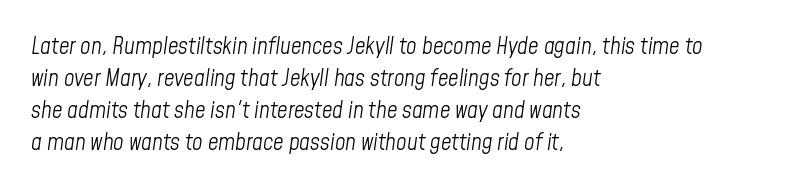
No word sits above an underline. Looking at the ascenders, they clearly lean. Regarding leading, the lines here are spaced in the standard way. Teacher's note: observe the even left margin — that is flush-left alignment.
